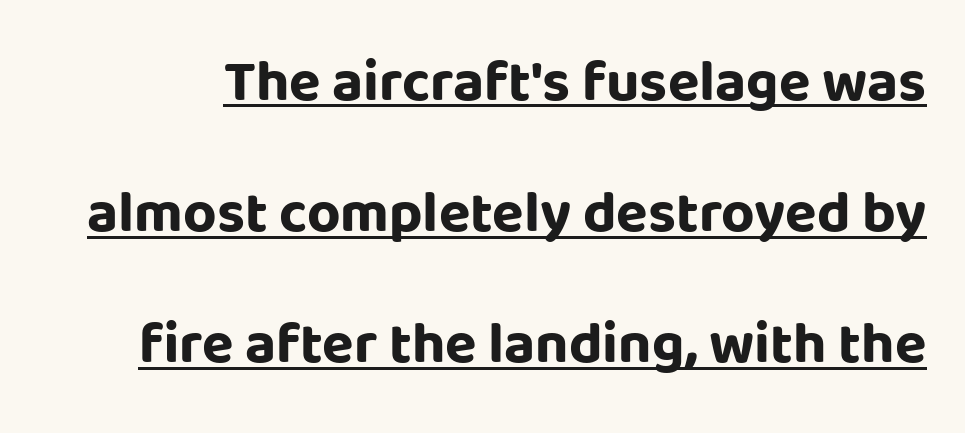
The image shows 58 px bold sans-serif type, upright; set loose line spacing (2.26x), normal letter spacing, underlined; low stroke contrast and a large x-height.
